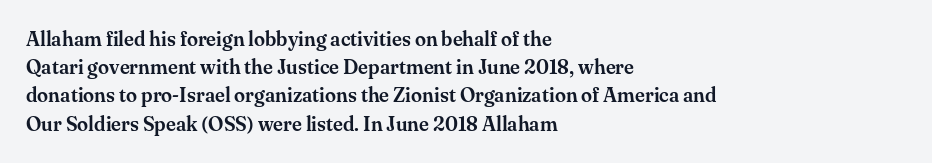
Quick note: interline space is typical. Layout note: lines flush left. The tracking reads as untouched default to a designer's eye. The passage shown is not underscored anywhere. The type sits square on the baseline with zero lean.
